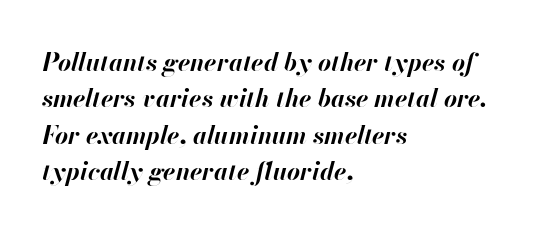
Letters rest on an invisible, unmarked baseline. This sample uses an oblique cut, with every glyph tilted off the vertical. Line spacing here is normal. Tracking value appears to be zero — textbook default spacing.
